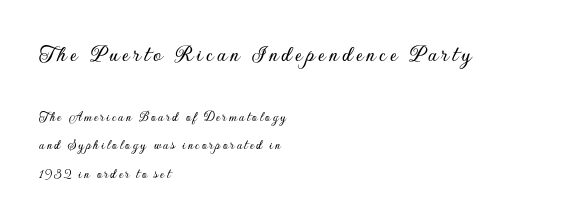
Q: Is the text italic (slanted)? A: Yes.
Q: Is the text underlined? A: No.
Q: How is the paragraph aligned? A: Left-aligned.
Q: Is the spacing between lines tight, normal or loose? A: Loose.
Q: Which block of text is set in a larger size, the first (top) or the second (bottom)? A: The first (top) one.
